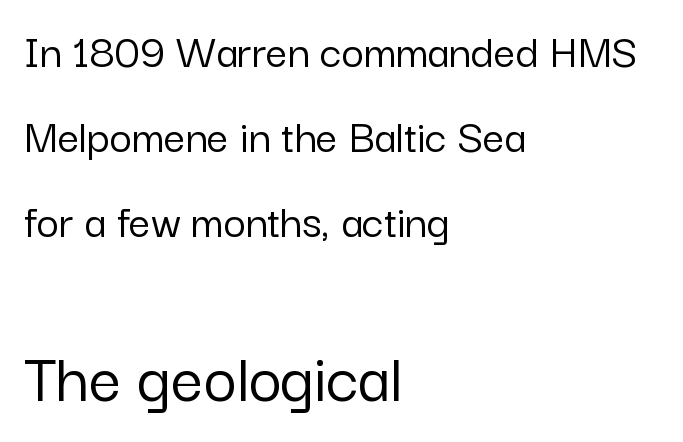
The image shows 72 px sans-serif type, upright; set left-aligned, line spacing 1.77x, normal letter spacing, not underlined; the second (bottom) block is 1.5x larger; low stroke contrast and a medium x-height.
